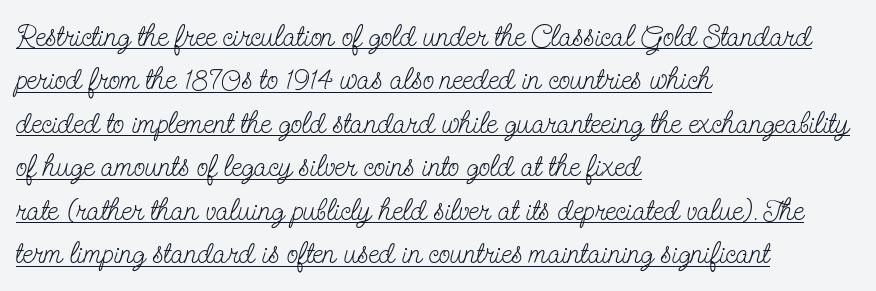
Evenly set lines give the paragraph a standard silhouette. These lines keep a tight, regular rhythm from letter to letter. Each letter keeps its own natural width here, so spacing adapts to shape.
